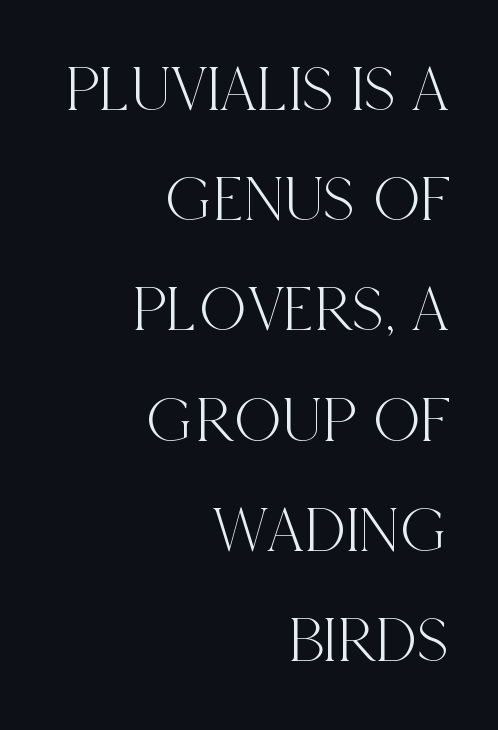
The image shows 66 px condensed serif type, upright; set right-aligned, normal line spacing (1.67x), normal letter spacing, not underlined; a large x-height.
